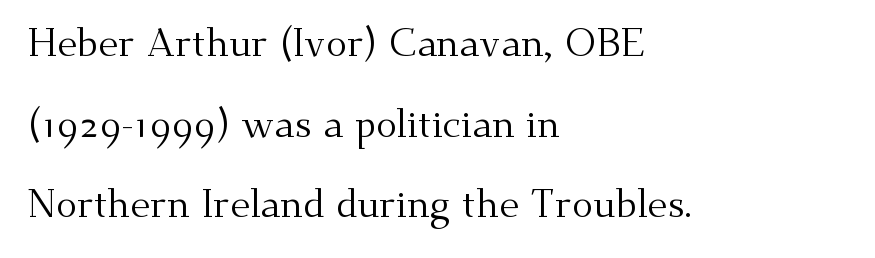
The image shows 39 px regular-weight serif type, upright; set left-aligned, loose line spacing (2.07x), normal letter spacing, not underlined; medium stroke contrast and a small x-height.
